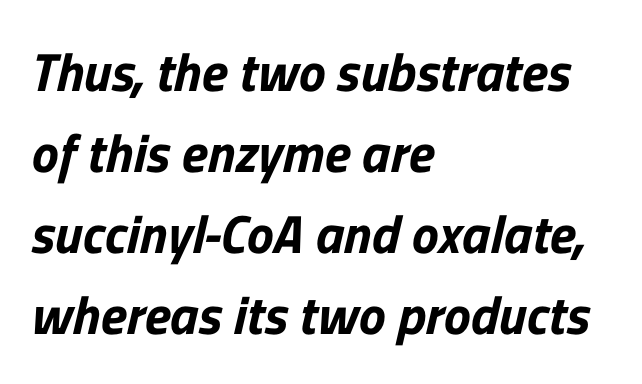
The paragraph has a hard left edge and a soft right edge. Observe the ordinary spacing: letters are neighbours, not strangers. Rows of type keep a routine distance in the vertical direction. Nobody drew a line under any word here.
